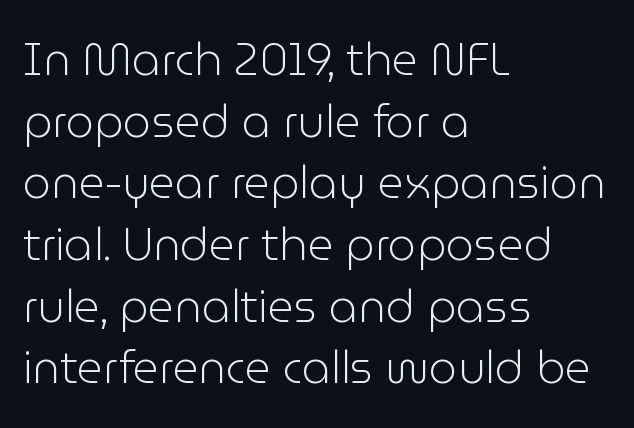
{"serif": "no", "italic": "no", "bold": "no", "weight": "light", "width": "normal", "stroke_contrast": "low", "x_height": "medium", "monospaced": "no", "underline": "no", "align": "left", "line_spacing": "normal", "line_spacing_ratio": 1.37, "letter_spacing": "normal", "letter_spacing_em": 0.0, "glyph_px": 45}
